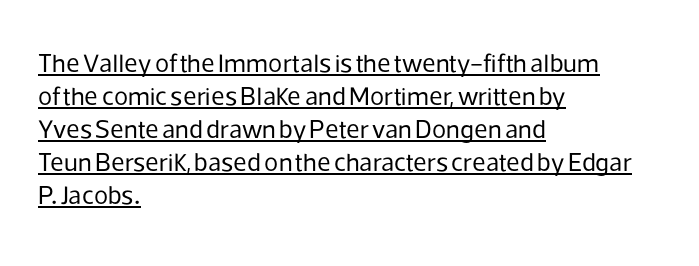
The image shows 26 px text type, upright; set left-aligned, normal line spacing (1.27x), normal letter spacing, underlined.
